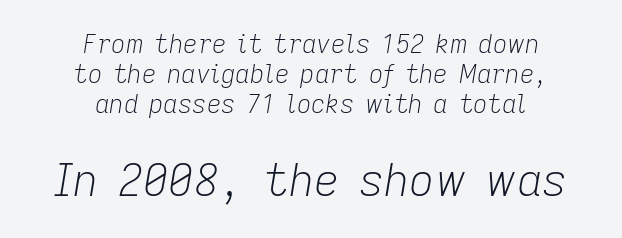
Q: Is the text bold? A: No.
Q: Is the text italic (slanted)? A: Yes, it leans right by about 9 degrees.
Q: Is the text underlined? A: No.
Q: How is the paragraph aligned? A: Centered.
Q: Is the spacing between letters normal or unusually wide? A: Normal.
Q: Which block of text is set in a larger size, the first (top) or the second (bottom)? A: The second (bottom) one.
Q: Width (condensed, normal, or wide)? A: Normal.
Q: Stroke contrast? A: Low.
Q: x-height? A: Medium.
Q: Monospaced? A: No.
